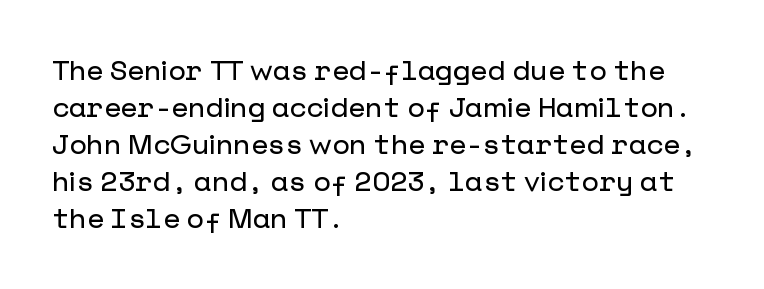
A bare baseline throughout the passage. This rendering uses left alignment, leaving the right contour irregular. Typographically, this falls in the sans-serif category. If you measured baseline to baseline, you'd find a middling distance. The face used here is rendered with its standard letterfit.
